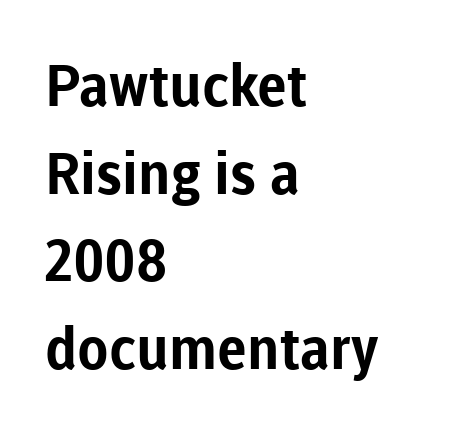
{"serif": "no", "italic": "no", "bold": "yes", "weight": "bold", "width": "normal", "stroke_contrast": "low", "x_height": "medium", "monospaced": "no", "underline": "no", "align": "left", "line_spacing": "normal", "line_spacing_ratio": 1.51, "letter_spacing": "normal", "letter_spacing_em": 0.0, "glyph_px": 58}
